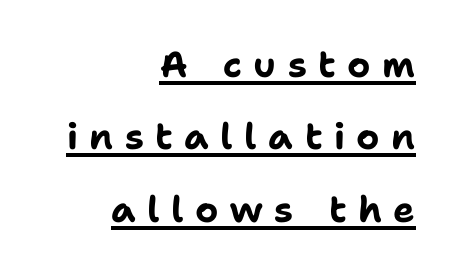
{"serif": "no", "italic": "no", "bold": "yes", "weight": "bold", "width": "normal", "stroke_contrast": "low", "x_height": "medium", "monospaced": "no", "underline": "yes", "align": "right", "line_spacing": "loose", "line_spacing_ratio": 2.01, "letter_spacing": "wide", "letter_spacing_em": 0.32, "glyph_px": 36}
